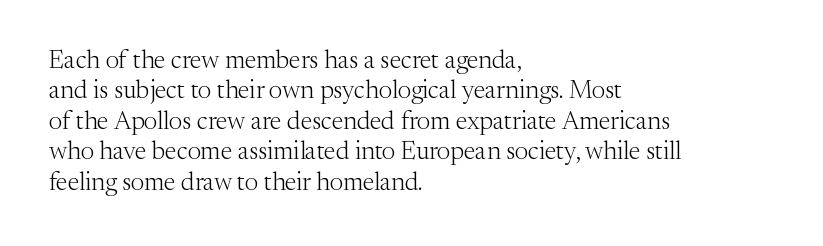
Nope, not italic — everything's standing straight. Only glyphs here, with clear space below each row. Leftover space on each line is placed entirely after the last word. The gaps between neighbouring characters are ordinary and unremarkable. A light-to-regular cut is what we see here.
